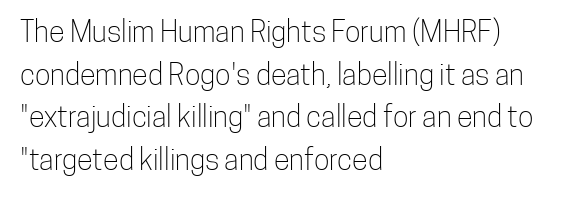
The specimen omits any rule beneath the text block's lines. Layout note: lines flush left. Here the designer chose a conventional face with non-uniform glyph widths. Inter-character spacing is left at the font's built-in metrics. Each letter's strokes conclude bluntly, with no projecting serifs. A roman cut, with each character standing at attention.
